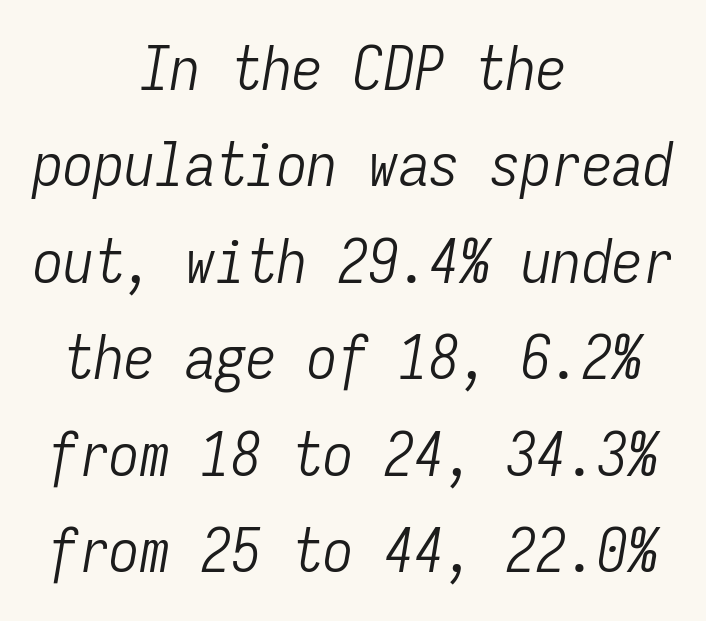
The image shows 61 px light, condensed type, italic (leaning right), monospaced; set centered, normal line spacing (1.58x), normal letter spacing, not underlined; low stroke contrast and a medium x-height.
